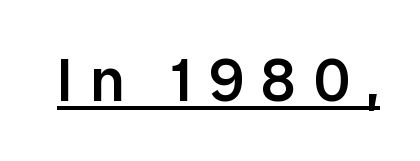
The image shows 60 px semibold sans-serif type, upright; set unusually wide letter spacing (+0.28 em), underlined; low stroke contrast and a medium x-height.
